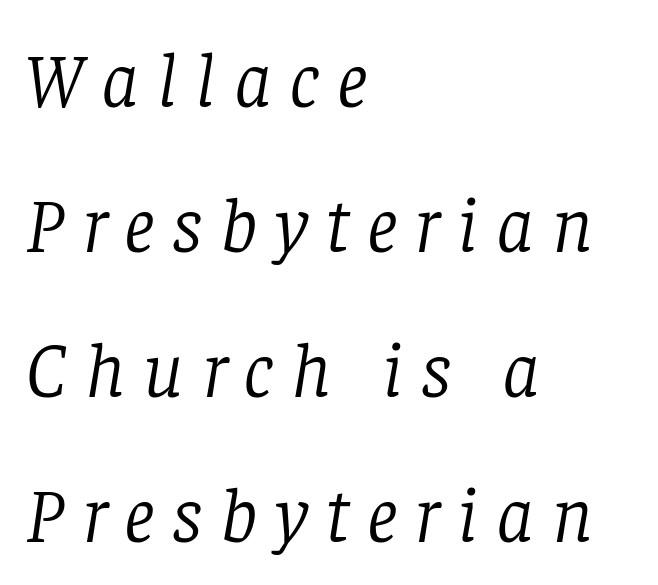
Q: Is the text bold? A: No.
Q: Is the text italic (slanted)? A: Yes, it leans right by about 8 degrees.
Q: Is the typeface a serif or a sans-serif typeface? A: Serif.
Q: Is the text underlined? A: No.
Q: How is the paragraph aligned? A: Left-aligned.
Q: Is the spacing between letters normal or unusually wide? A: Unusually wide.
Q: Width (condensed, normal, or wide)? A: Normal.
Q: Stroke contrast? A: Low.
Q: x-height? A: Large.
Q: Monospaced? A: No.
